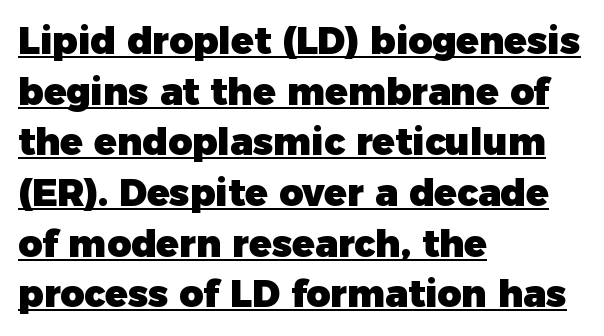
Q: Is the text bold? A: Yes.
Q: Is the text italic (slanted)? A: No, it is upright.
Q: Is the typeface a serif or a sans-serif typeface? A: Sans-serif.
Q: Is the text underlined? A: Yes.
Q: How is the paragraph aligned? A: Left-aligned.
Q: Is the spacing between letters normal or unusually wide? A: Normal.
Q: Is the spacing between lines tight, normal or loose? A: Normal.
Q: Width (condensed, normal, or wide)? A: Normal.
Q: Stroke contrast? A: Low.
Q: x-height? A: Medium.
Q: Monospaced? A: No.
